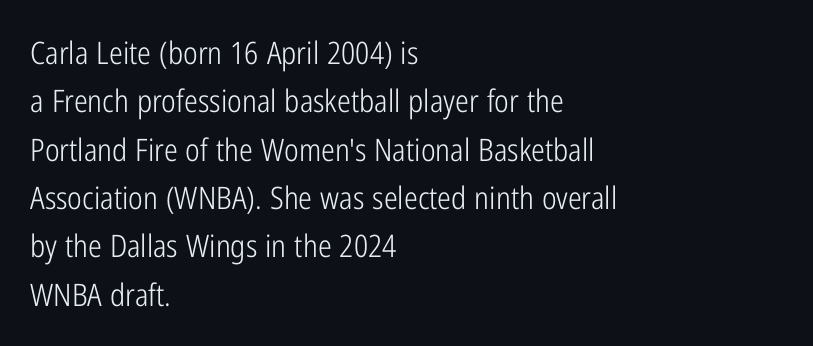
{"serif": "no", "italic": "no", "bold": "no", "weight": "light", "width": "condensed", "stroke_contrast": "low", "x_height": "medium", "monospaced": "no", "underline": "no", "align": "left", "line_spacing": "normal", "line_spacing_ratio": 1.56, "letter_spacing": "normal", "letter_spacing_em": 0.0, "glyph_px": 31}
